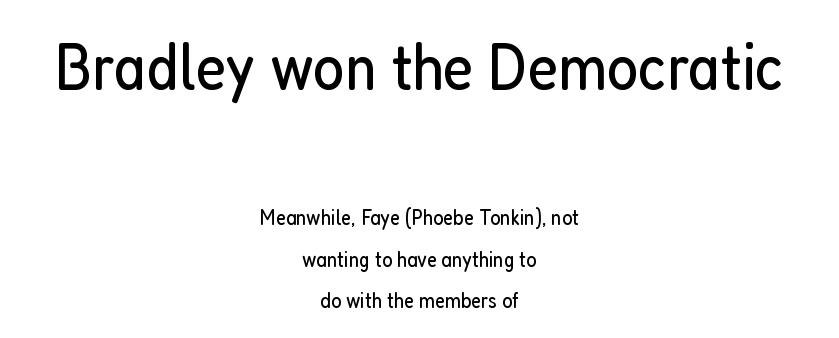
{"serif": "no", "italic": "no", "bold": "no", "weight": "regular", "width": "condensed", "stroke_contrast": "low", "x_height": "medium", "monospaced": "no", "underline": "no", "align": "center", "line_spacing_ratio": 1.89, "letter_spacing": "normal", "letter_spacing_em": 0.0, "larger_block": "first", "size_ratio": 3.05, "glyph_px": 67}
